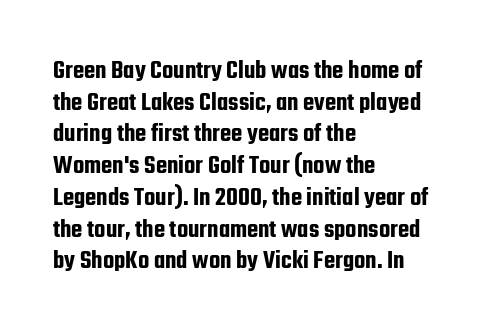
{"italic": "no", "underline": "no", "align": "left", "line_spacing_ratio": 1.22, "letter_spacing": "normal", "letter_spacing_em": 0.0, "glyph_px": 26}
